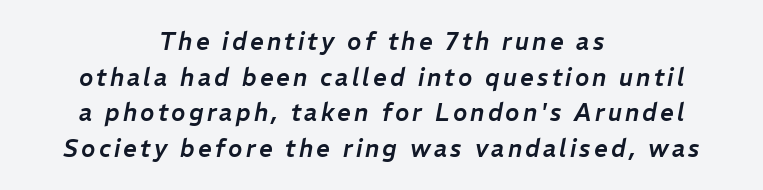
The passage shown stacks its lines at a standard gap. The glyphs are unaccompanied by any horizontal stroke below them. The paragraph shown floats in the horizontal middle. Rendered with sloped, italic letterforms.
